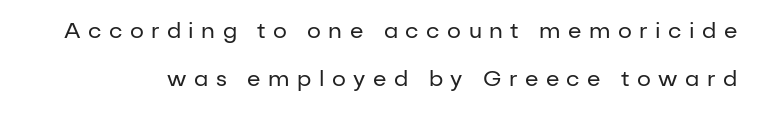
Q: Is the text bold? A: No.
Q: Is the text italic (slanted)? A: No, it is upright.
Q: Is the text underlined? A: No.
Q: Is the spacing between letters normal or unusually wide? A: Unusually wide.
Q: Is the spacing between lines tight, normal or loose? A: Loose.
